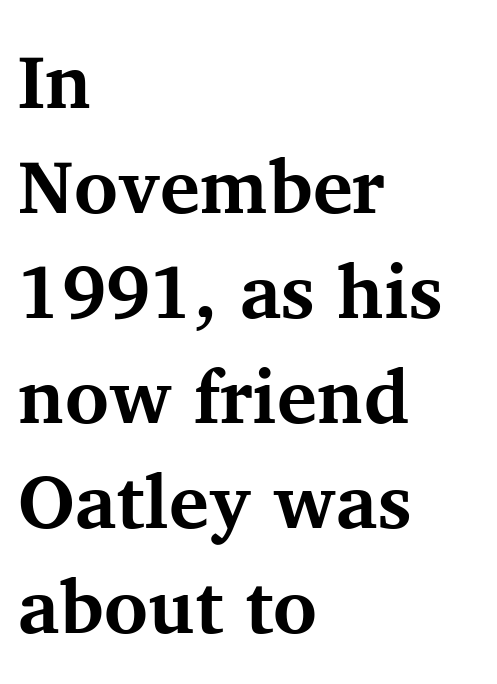
Proportional: the letters do not fall into vertical columns. A typesetter would call this zero additional tracking. Decoration check: the copy has no underline. Ordinary non-slanted type is in use. Compared with typical paragraphs, the rows here are spaced about the same.
